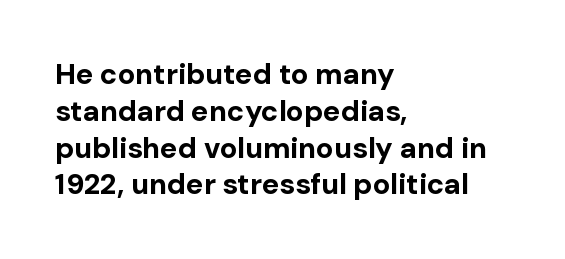
Honestly, there is no underline to notice here at all. Every character sits straight up, as roman type does. Spacing verdict: proportional, widths tailored to each character. Between one letter and the next there's only the usual sliver of space. Strokes here are thick enough to call this a true bold. Each letter's strokes conclude bluntly, with no projecting serifs.
